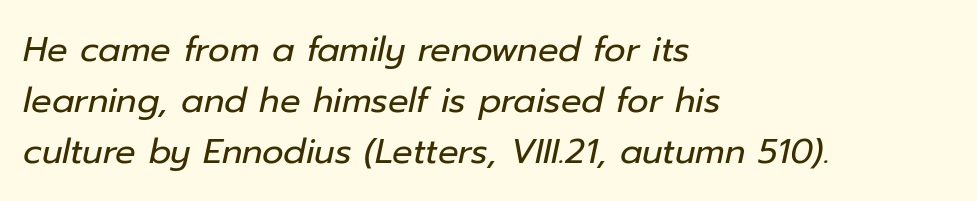
The image shows 34 px regular-weight type, italic (leaning right); set left-aligned, normal line spacing (1.5x), normal letter spacing, not underlined; low stroke contrast and a medium x-height.
